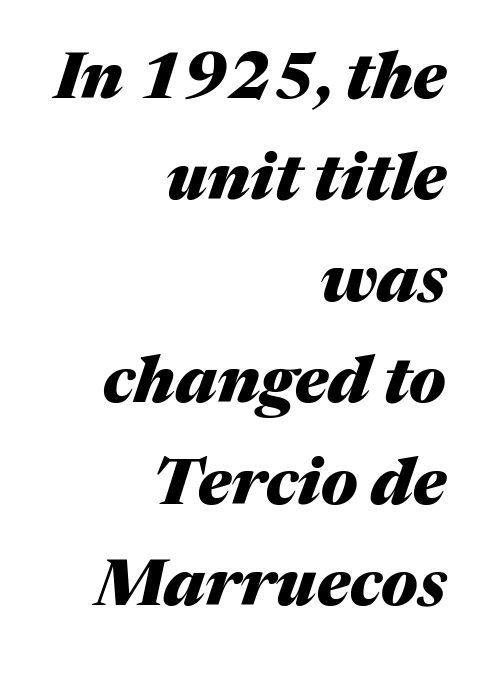
Slant detected: the letters are inclined. These lines sit exactly where default settings would place them. No word sits above an underline. There is no visible air inserted between adjacent glyphs. Look at the stroke-to-counter ratio: heavy, a bold.
